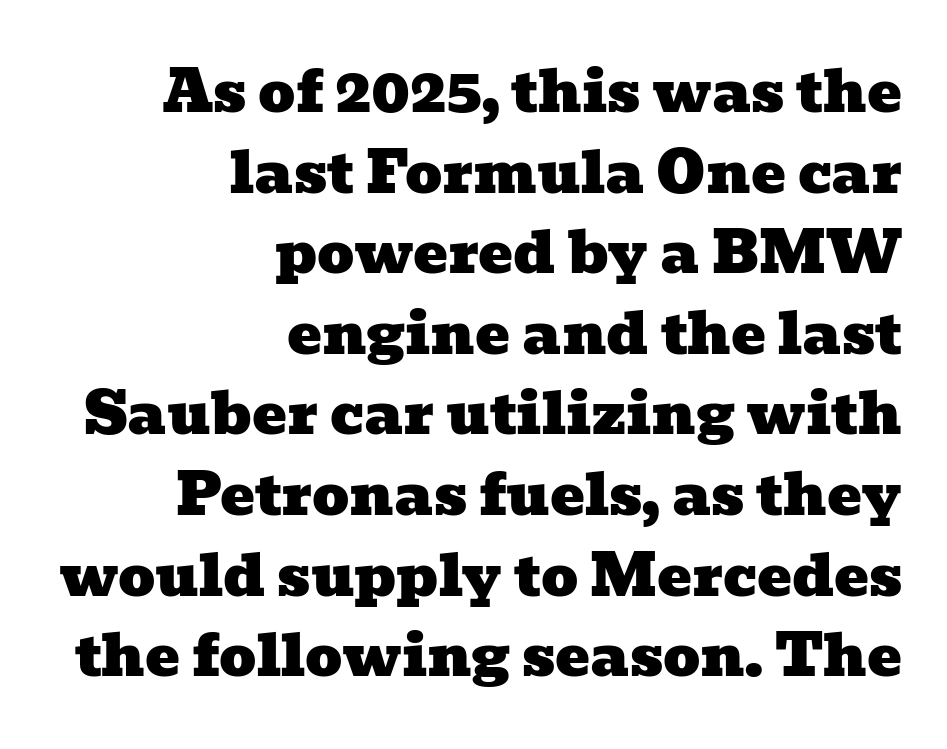
The image shows 58 px wide serif type; set right-aligned, normal line spacing (1.39x), normal letter spacing, not underlined; low stroke contrast and a medium x-height.
